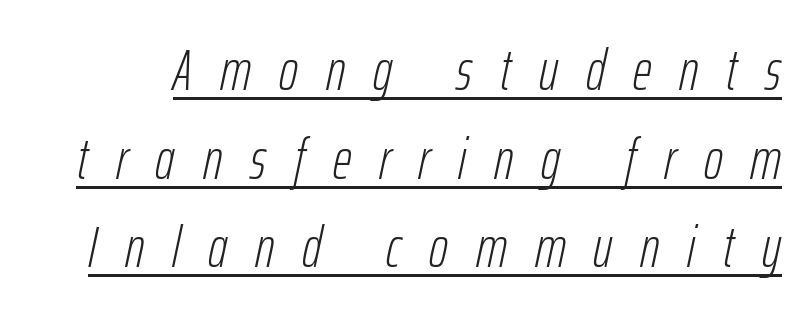
Character widths vary here, with narrow letters taking less room than wide ones. A quiet, ordinary-to-light weight characterises the typeface. Quick note: interline space is typical. If you drew a line through each stem, it would be angled. The gaps between neighbouring characters are conspicuously large. Every word sits above its own underline.
